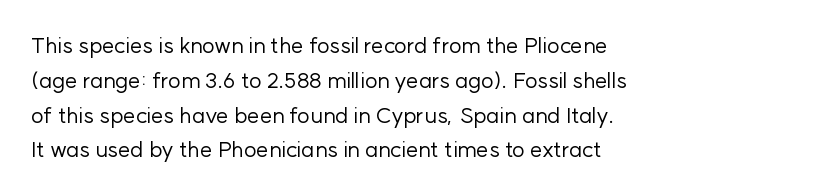
{"italic": "no", "bold": "no", "underline": "no", "align": "left", "line_spacing": "normal", "line_spacing_ratio": 1.58, "letter_spacing": "normal", "letter_spacing_em": 0.0, "glyph_px": 22}
